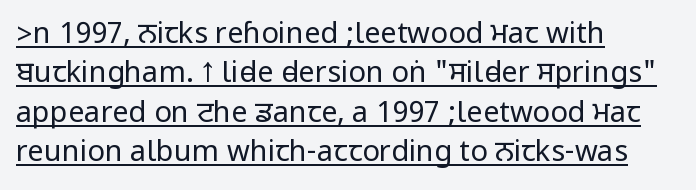
Q: Is the text bold? A: No.
Q: Is the text italic (slanted)? A: No, it is upright.
Q: Is the typeface a serif or a sans-serif typeface? A: Sans-serif.
Q: Is the text underlined? A: Yes.
Q: How is the paragraph aligned? A: Left-aligned.
Q: Is the spacing between letters normal or unusually wide? A: Normal.
Q: Is the spacing between lines tight, normal or loose? A: Normal.
Q: Width (condensed, normal, or wide)? A: Condensed.
Q: Stroke contrast? A: Low.
